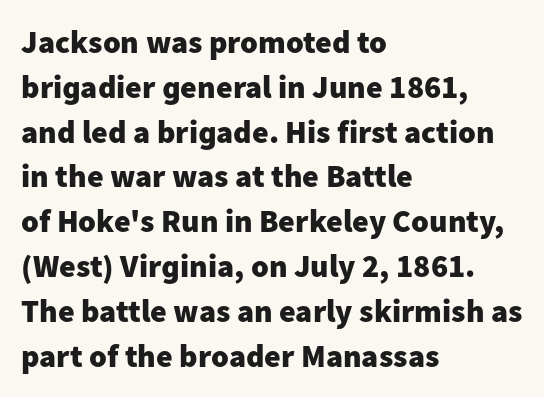
{"serif": "no", "italic": "no", "bold": "yes", "weight": "heavy", "width": "normal", "stroke_contrast": "low", "x_height": "medium", "monospaced": "no", "underline": "no", "align": "left", "line_spacing": "normal", "line_spacing_ratio": 1.4, "letter_spacing": "normal", "letter_spacing_em": 0.0, "glyph_px": 32}
